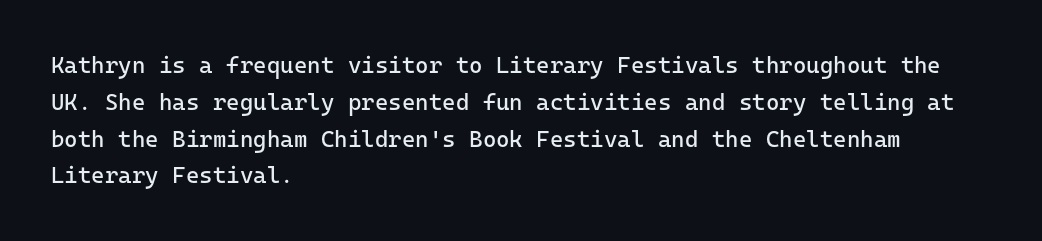
{"italic": "no", "bold": "no", "underline": "no", "align": "left", "line_spacing": "normal", "line_spacing_ratio": 1.6, "letter_spacing": "normal", "letter_spacing_em": 0.0, "glyph_px": 23}
